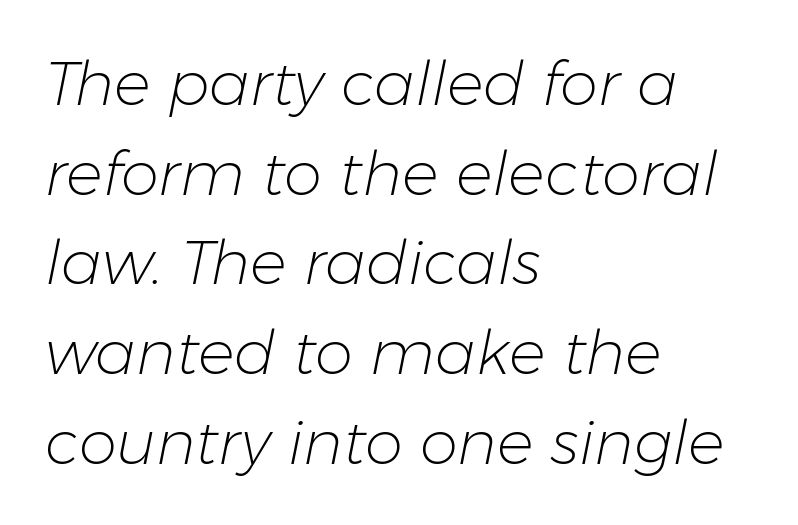
The image shows 61 px light type, italic (leaning right); set left-aligned, normal line spacing (1.47x), normal letter spacing, not underlined; low stroke contrast and a medium x-height.
